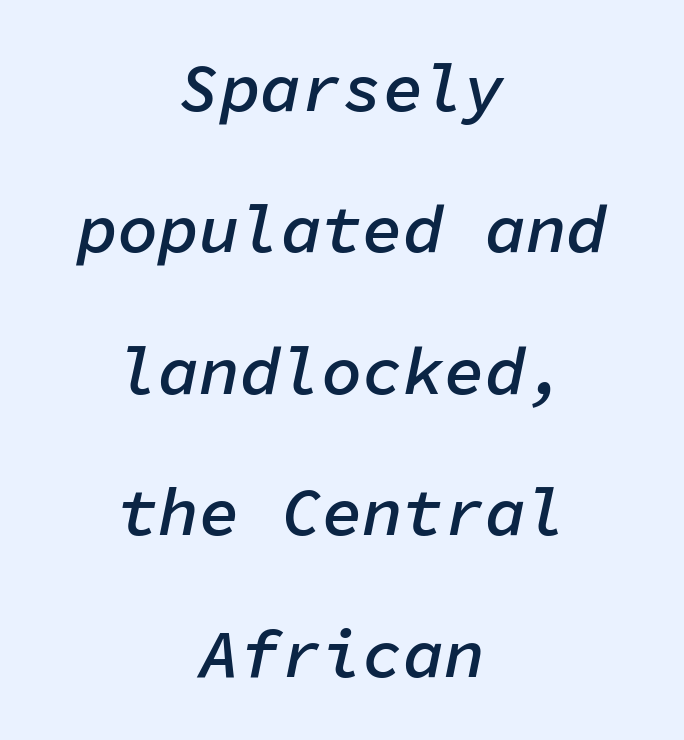
Q: Is the text bold? A: Semi-bold.
Q: Is the text italic (slanted)? A: Yes, it leans right by about 11 degrees.
Q: Is the text underlined? A: No.
Q: How is the paragraph aligned? A: Centered.
Q: Is the spacing between letters normal or unusually wide? A: Normal.
Q: Is the spacing between lines tight, normal or loose? A: Loose.
Q: Width (condensed, normal, or wide)? A: Normal.
Q: Stroke contrast? A: Low.
Q: x-height? A: Medium.
Q: Monospaced? A: Yes.
